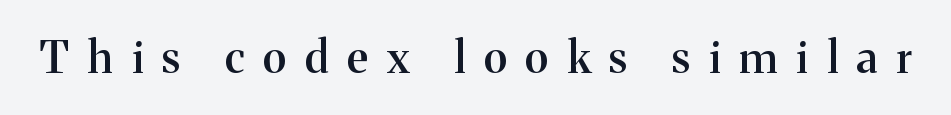
{"serif": "yes", "italic": "no", "bold": "semi", "weight": "semibold", "width": "normal", "stroke_contrast": "medium", "x_height": "medium", "monospaced": "no", "underline": "no", "letter_spacing": "wide", "letter_spacing_em": 0.43, "glyph_px": 44}
